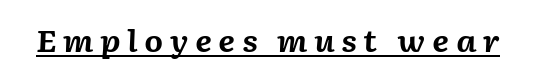
The image shows 30 px bold type, italic (leaning right); set unusually wide letter spacing (+0.21 em), underlined; medium stroke contrast and a medium x-height.
